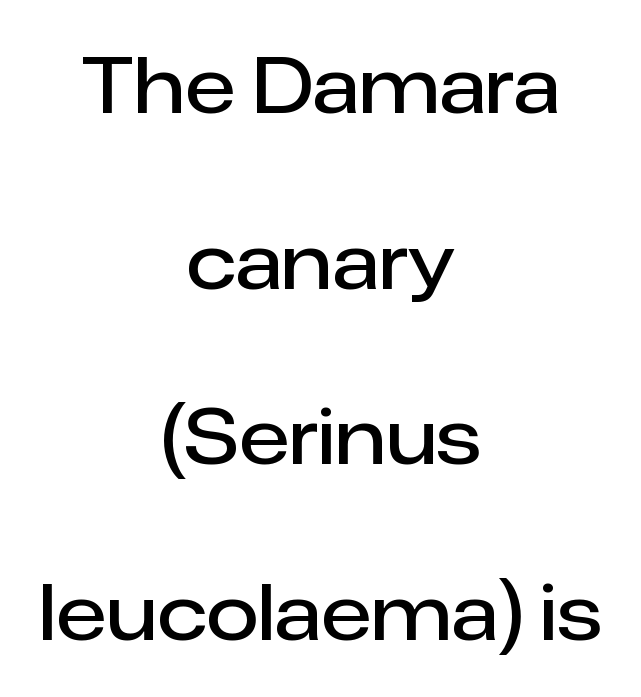
The image shows 76 px semibold sans-serif type, upright; set centered, loose line spacing (2.31x), normal letter spacing, not underlined; low stroke contrast and a medium x-height.
